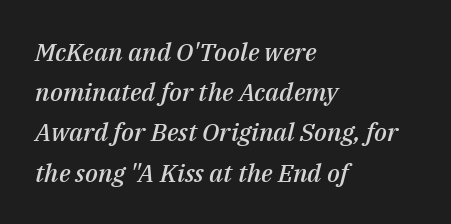
Every character sits at an angle, as italics do. The line-height multiplier appears to be the usual default. The area under the type is left untouched. Letter spacing: default. Teacher's note: observe the even left margin — that is flush-left alignment. Heft: intermediate — a semibold.
